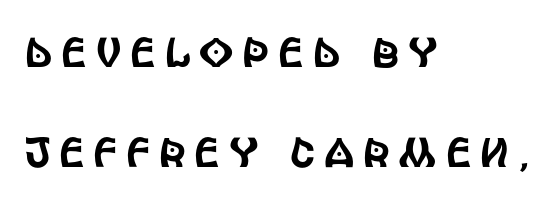
Grotesque or geometric, the face here clearly has no serifs. The space beneath each line is pristine and unruled. The designer dialed line spacing up above the default. Unlike italic type, these characters show no tilt at all. Alignment: flush left.
